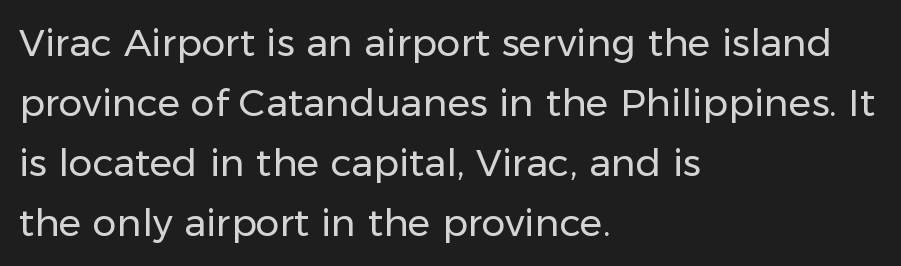
The image shows 38 px regular-weight sans-serif type, upright; set left-aligned, normal line spacing (1.58x), normal letter spacing, not underlined; low stroke contrast and a medium x-height.
